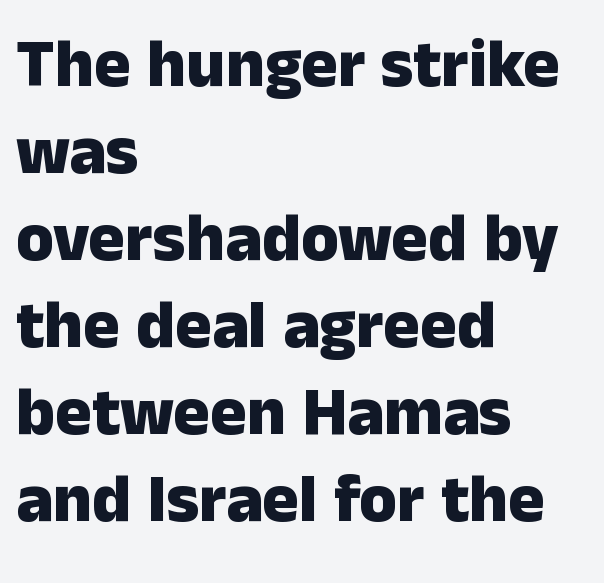
The image shows 68 px heavy sans-serif type, upright; set left-aligned, normal line spacing (1.28x), normal letter spacing, not underlined; low stroke contrast and a medium x-height.
